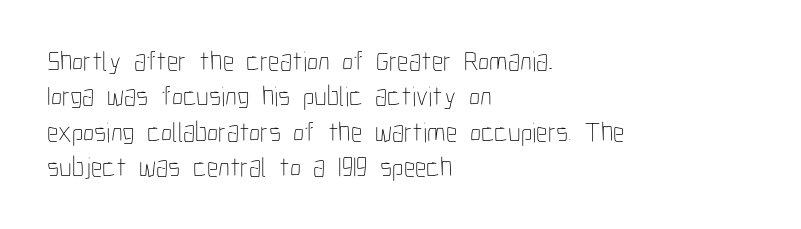
Q: Is the text bold? A: No.
Q: Is the text italic (slanted)? A: No, it is upright.
Q: Is the text underlined? A: No.
Q: How is the paragraph aligned? A: Left-aligned.
Q: Is the spacing between letters normal or unusually wide? A: Normal.
Q: Is the spacing between lines tight, normal or loose? A: Normal.
Q: Width (condensed, normal, or wide)? A: Condensed.
Q: Stroke contrast? A: Low.
Q: x-height? A: Medium.
Q: Monospaced? A: No.
